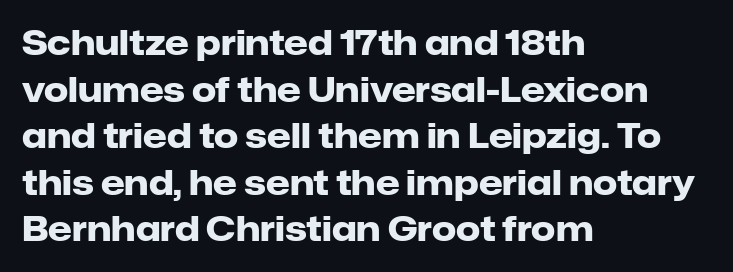
{"serif": "no", "italic": "no", "bold": "yes", "weight": "heavy", "width": "normal", "stroke_contrast": "low", "x_height": "medium", "monospaced": "no", "underline": "no", "align": "left", "line_spacing": "normal", "line_spacing_ratio": 1.37, "letter_spacing": "normal", "letter_spacing_em": 0.0, "glyph_px": 34}
